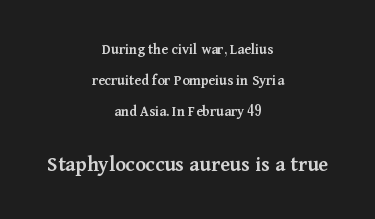
Q: Is the text bold? A: Semi-bold.
Q: Is the text italic (slanted)? A: No, it is upright.
Q: Is the text underlined? A: No.
Q: How is the paragraph aligned? A: Centered.
Q: Is the spacing between letters normal or unusually wide? A: Normal.
Q: Is the spacing between lines tight, normal or loose? A: Loose.
Q: Which block of text is set in a larger size, the first (top) or the second (bottom)? A: The second (bottom) one.
